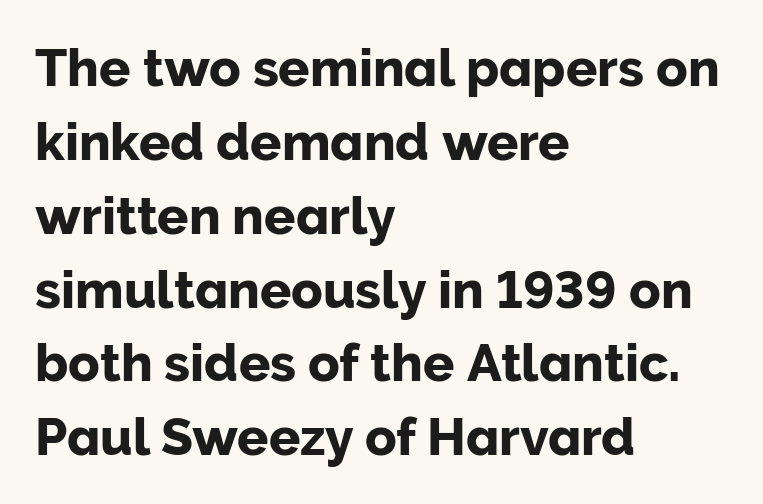
Regular leading. The string is rendered with underlining switched off. The passage shown is typed in a proportional face where columns would drift. Standard letterfit; no display-style spreading of the glyphs.
